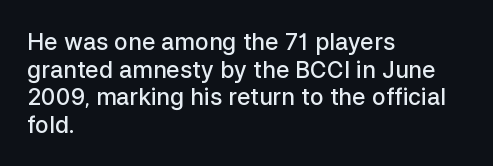
One-word summary of the alignment: left. The strokes are fattened partway — semibold, not bold. The letters stand straight up with perfectly vertical stems. The tracking reads as untouched default to a designer's eye.
